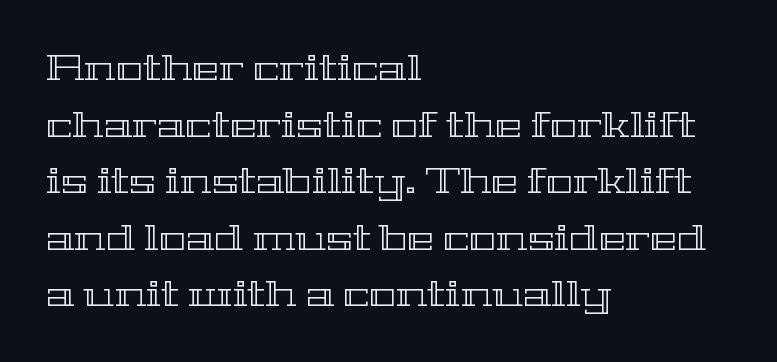
A typesetter would mark this as roman, not italic. Tracking here is standard; glyphs follow each other at the usual distance. The lines in this sample share a left origin and differ only in where they stop. Descenders hang freely into open space. Proportional: the letters do not fall into vertical columns. Line spacing here is normal.
